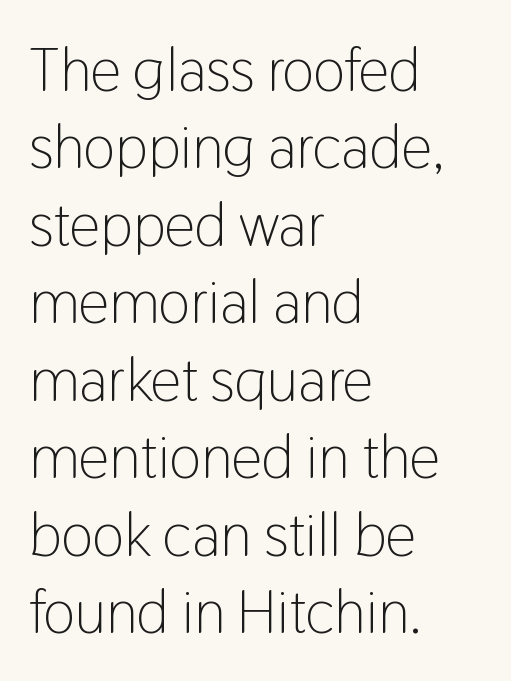
Q: Is the text bold? A: No.
Q: Is the text italic (slanted)? A: No, it is upright.
Q: Is the typeface a serif or a sans-serif typeface? A: Sans-serif.
Q: Is the text underlined? A: No.
Q: How is the paragraph aligned? A: Left-aligned.
Q: Is the spacing between letters normal or unusually wide? A: Normal.
Q: Is the spacing between lines tight, normal or loose? A: Normal.
Q: Width (condensed, normal, or wide)? A: Condensed.
Q: Stroke contrast? A: Low.
Q: x-height? A: Medium.
Q: Monospaced? A: No.
